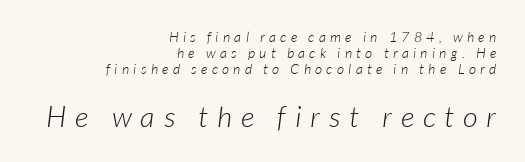
The image shows 29 px light sans-serif type; set right-aligned, line spacing 1.16x, unusually wide letter spacing (+0.31 em), not underlined; the second (bottom) block is 2.07x larger; low stroke contrast and a medium x-height.
